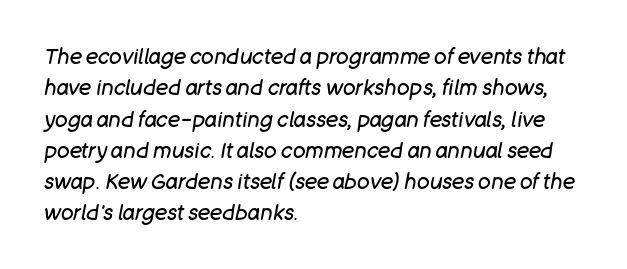
Nothing unusual about the tracking: characters are spaced as the font intends. Line beginnings align vertically; line endings do not. Each stroke keeps to a modest, everyday thickness or less. The text carries the slant typical of an italic or oblique font.
